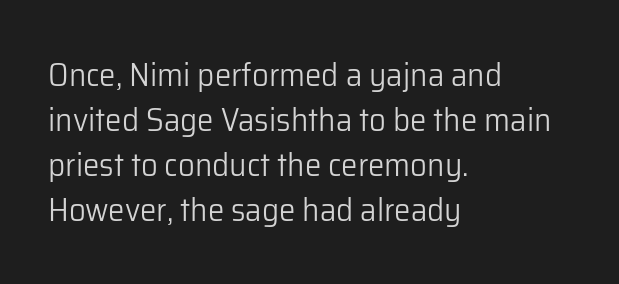
{"serif": "no", "italic": "no", "bold": "no", "weight": "light", "width": "normal", "stroke_contrast": "low", "x_height": "medium", "monospaced": "no", "underline": "no", "align": "left", "line_spacing": "normal", "line_spacing_ratio": 1.36, "letter_spacing": "normal", "letter_spacing_em": 0.0, "glyph_px": 33}
